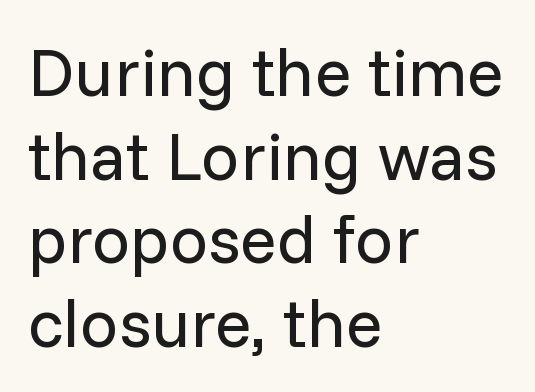
{"serif": "no", "italic": "no", "bold": "no", "weight": "regular", "width": "normal", "stroke_contrast": "low", "x_height": "medium", "monospaced": "no", "underline": "no", "align": "left", "line_spacing_ratio": 1.23, "letter_spacing": "normal", "letter_spacing_em": 0.0, "glyph_px": 68}
